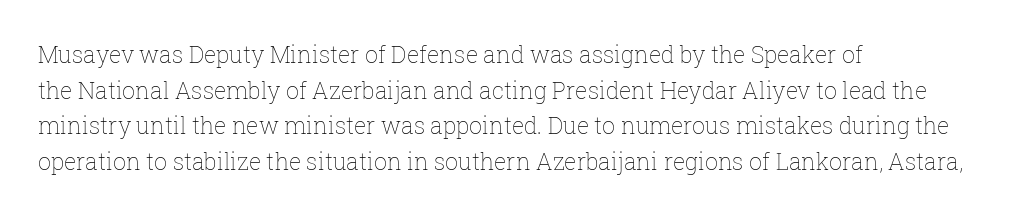
The image shows 23 px text type, upright; set left-aligned, normal line spacing (1.55x), normal letter spacing, not underlined.
